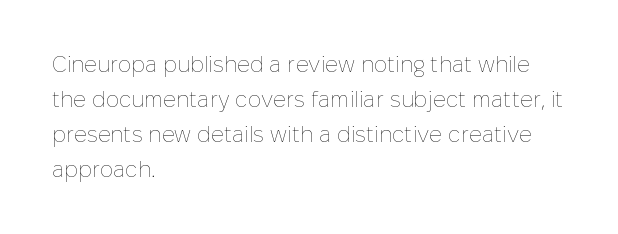
Every stem runs plumb, perpendicular to the baseline. Ink coverage per letter is moderate at most. Does extra space separate the letters? No, they use regular spacing. Line starts are locked; line ends wander. If you measured baseline to baseline, you'd find a middling distance.
